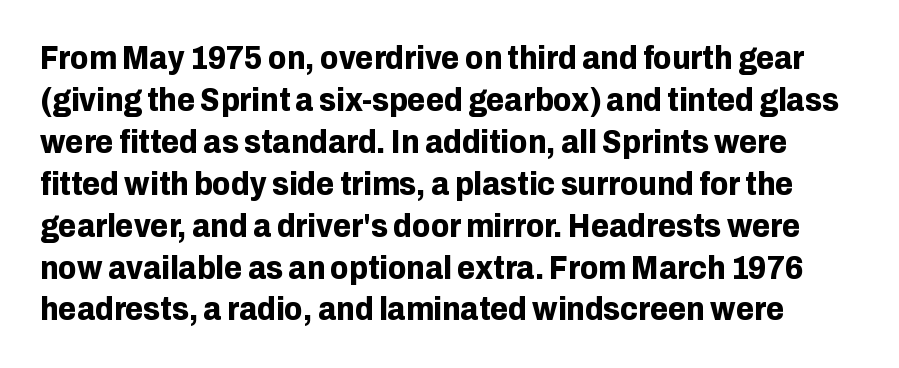
Q: Is the text bold? A: Yes.
Q: Is the text italic (slanted)? A: No, it is upright.
Q: Is the typeface a serif or a sans-serif typeface? A: Sans-serif.
Q: Is the text underlined? A: No.
Q: Is the spacing between letters normal or unusually wide? A: Normal.
Q: Is the spacing between lines tight, normal or loose? A: Normal.
Q: Width (condensed, normal, or wide)? A: Normal.
Q: Stroke contrast? A: Low.
Q: x-height? A: Medium.
Q: Monospaced? A: No.
